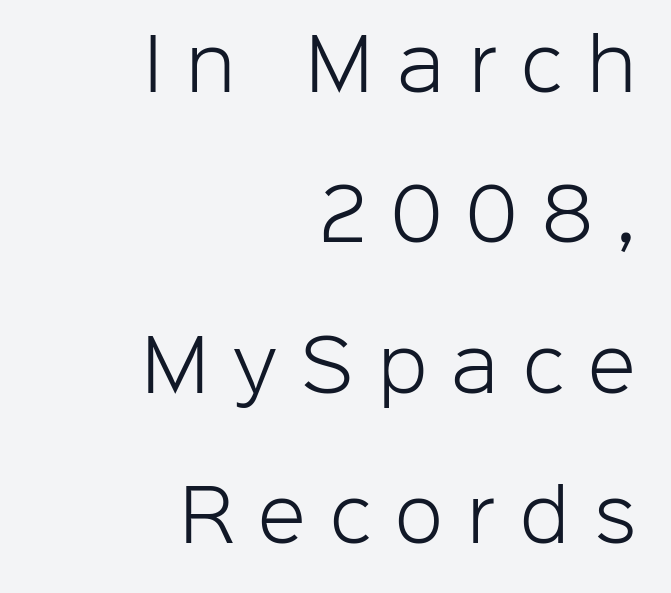
Q: Is the text bold? A: No.
Q: Is the text italic (slanted)? A: No, it is upright.
Q: Is the typeface a serif or a sans-serif typeface? A: Sans-serif.
Q: Is the text underlined? A: No.
Q: How is the paragraph aligned? A: Right-aligned.
Q: Is the spacing between letters normal or unusually wide? A: Unusually wide.
Q: Is the spacing between lines tight, normal or loose? A: Loose.
Q: Width (condensed, normal, or wide)? A: Normal.
Q: Stroke contrast? A: Low.
Q: x-height? A: Medium.
Q: Monospaced? A: No.
